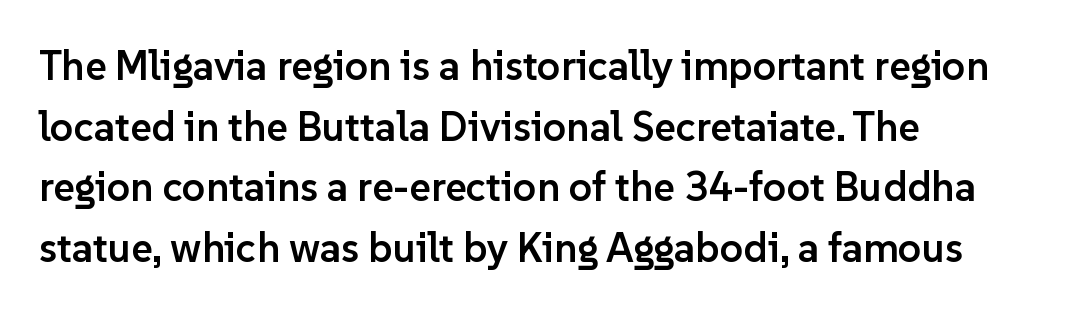
{"serif": "no", "italic": "no", "bold": "semi", "weight": "semibold", "width": "normal", "stroke_contrast": "low", "x_height": "medium", "monospaced": "no", "underline": "no", "align": "left", "line_spacing": "normal", "line_spacing_ratio": 1.48, "letter_spacing": "normal", "letter_spacing_em": 0.0, "glyph_px": 41}
